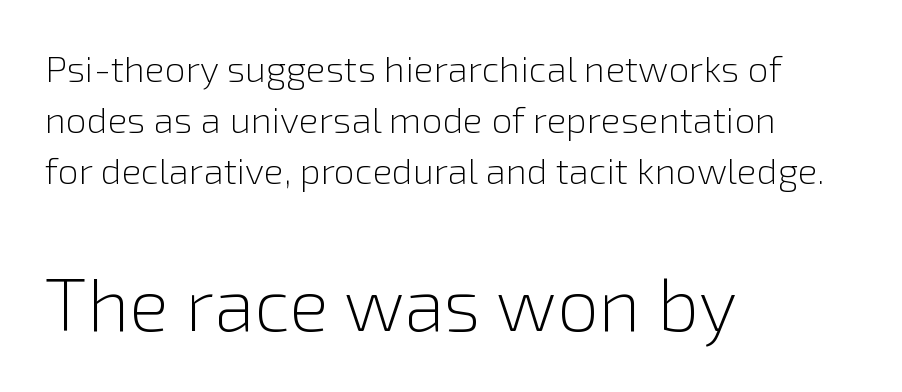
The image shows 74 px light sans-serif type, upright; set left-aligned, normal line spacing (1.38x), normal letter spacing, not underlined; the second (bottom) block is 2.0x larger; low stroke contrast and a medium x-height.
